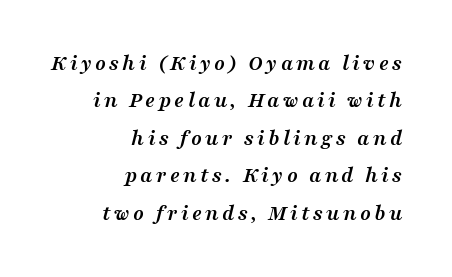
You can tell it's italic because the verticals aren't actually vertical. Plenty of ink on the page — the face is bold. Clear beneath every line of the passage. The paragraph has a hard right edge and a soft left edge.
